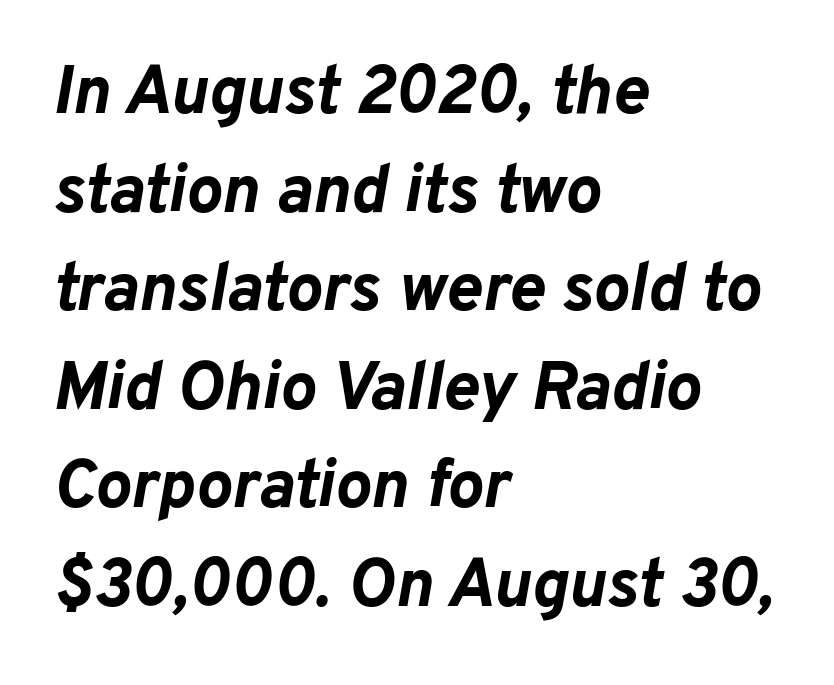
The image shows 68 px bold type, italic (leaning right); set left-aligned, normal line spacing (1.45x), normal letter spacing, not underlined; low stroke contrast and a medium x-height.
